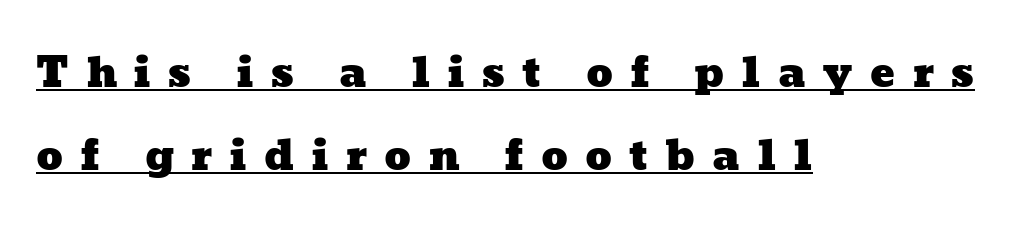
Q: Is the text underlined? A: Yes.
Q: How is the paragraph aligned? A: Left-aligned.
Q: Is the spacing between letters normal or unusually wide? A: Unusually wide.
Q: Is the spacing between lines tight, normal or loose? A: Loose.
Q: Width (condensed, normal, or wide)? A: Wide.
Q: Stroke contrast? A: Low.
Q: x-height? A: Medium.
Q: Monospaced? A: No.
